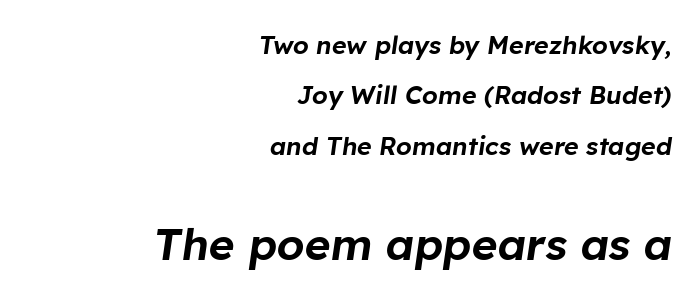
{"italic": "yes", "lean": "right", "slant_degrees": 8, "width": "normal", "stroke_contrast": "low", "x_height": "medium", "monospaced": "no", "underline": "no", "align": "right", "line_spacing": "loose", "line_spacing_ratio": 2.02, "letter_spacing": "normal", "letter_spacing_em": 0.0, "larger_block": "second", "size_ratio": 1.76, "glyph_px": 44}
